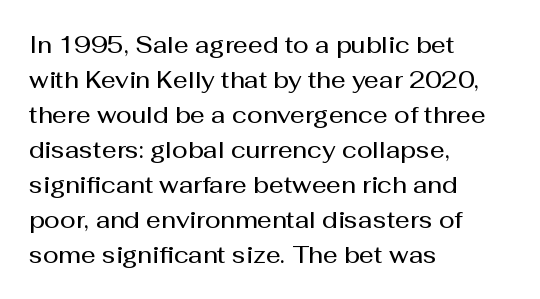
The image shows 23 px text type, upright; set left-aligned, normal line spacing (1.52x), normal letter spacing, not underlined.
